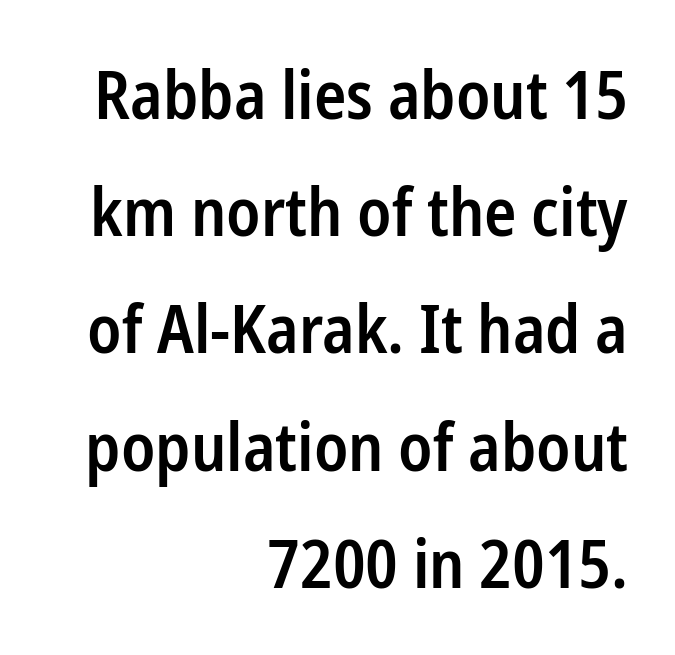
{"serif": "no", "italic": "no", "bold": "semi", "weight": "semibold", "width": "condensed", "stroke_contrast": "low", "x_height": "medium", "monospaced": "no", "underline": "no", "align": "right", "line_spacing_ratio": 1.75, "letter_spacing": "normal", "letter_spacing_em": 0.0, "glyph_px": 67}
